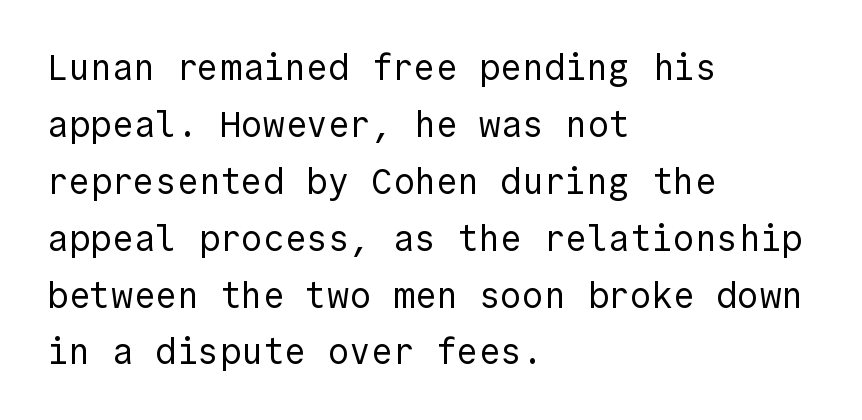
Q: Is the text bold? A: No.
Q: Is the text italic (slanted)? A: No, it is upright.
Q: Is the typeface a serif or a sans-serif typeface? A: Sans-serif.
Q: Is the text underlined? A: No.
Q: How is the paragraph aligned? A: Left-aligned.
Q: Is the spacing between letters normal or unusually wide? A: Normal.
Q: Is the spacing between lines tight, normal or loose? A: Normal.
Q: Width (condensed, normal, or wide)? A: Normal.
Q: x-height? A: Medium.
